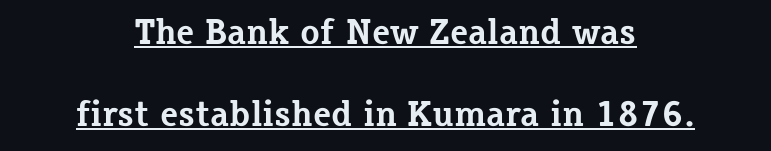
The image shows 36 px bold serif type, upright; set centered, loose line spacing (2.28x), normal letter spacing, underlined; low stroke contrast and a medium x-height.
